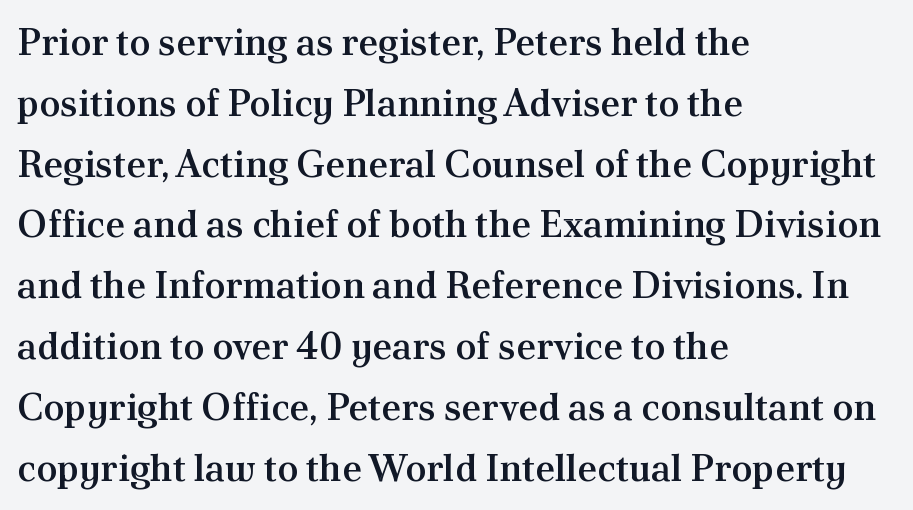
{"serif": "yes", "italic": "no", "bold": "semi", "weight": "semibold", "width": "normal", "stroke_contrast": "medium", "x_height": "small", "monospaced": "no", "underline": "no", "align": "left", "line_spacing": "normal", "line_spacing_ratio": 1.6, "letter_spacing": "normal", "letter_spacing_em": 0.0, "glyph_px": 38}
